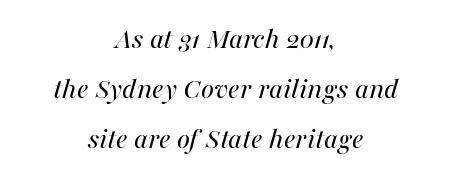
Leftover space on each line is divided equally before and after the words. Honestly, there is no underline to notice here at all. Normally led — the rows are evenly, conventionally spaced. Tall strokes in this sample are angled rather than plumb.
